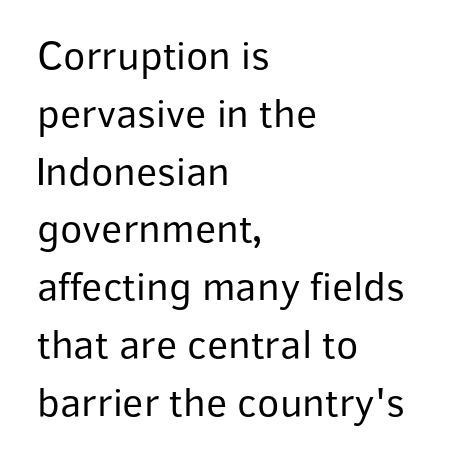
The image shows 41 px regular-weight sans-serif type, upright; set left-aligned, normal line spacing (1.41x), normal letter spacing, not underlined; low stroke contrast and a medium x-height.
